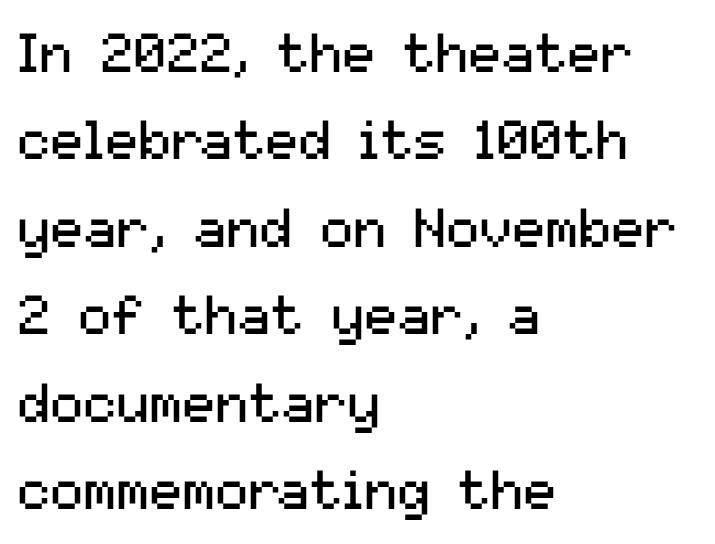
Q: Is the text bold? A: No.
Q: Is the text italic (slanted)? A: No, it is upright.
Q: Is the typeface a serif or a sans-serif typeface? A: Sans-serif.
Q: Is the text underlined? A: No.
Q: How is the paragraph aligned? A: Left-aligned.
Q: Is the spacing between letters normal or unusually wide? A: Normal.
Q: Is the spacing between lines tight, normal or loose? A: Normal.
Q: Width (condensed, normal, or wide)? A: Normal.
Q: Stroke contrast? A: Medium.
Q: x-height? A: Medium.
Q: Monospaced? A: No.
